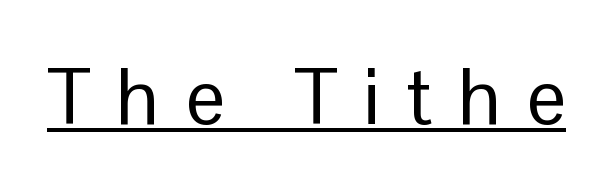
{"serif": "no", "italic": "no", "bold": "no", "weight": "regular", "width": "normal", "stroke_contrast": "low", "x_height": "medium", "monospaced": "no", "underline": "yes", "letter_spacing": "wide", "letter_spacing_em": 0.33, "glyph_px": 79}
